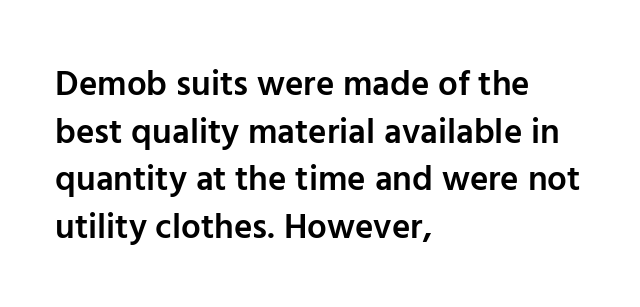
Quick note: underline off. Regarding serifs, this sample does without them. The passage shown is semibold, sitting just below true bold. You could not count columns in this text — the font is proportionally spaced. Line spacing here is normal. This is roman type, the default non-slanted kind.
